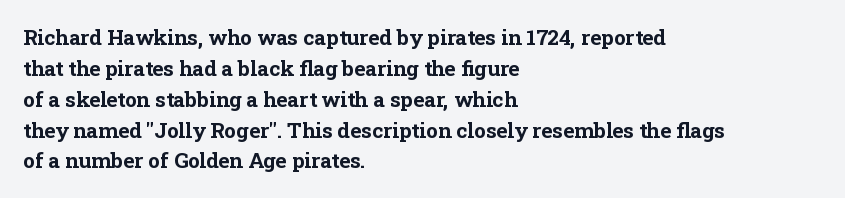
Posture: vertical. A classic flush-left, rag-right setting is used for this passage. Horizontal bands of white between lines are of average thickness. Each word holds together tightly as a unit, with standard inter-letter gaps. The font is running at its bold setting.
